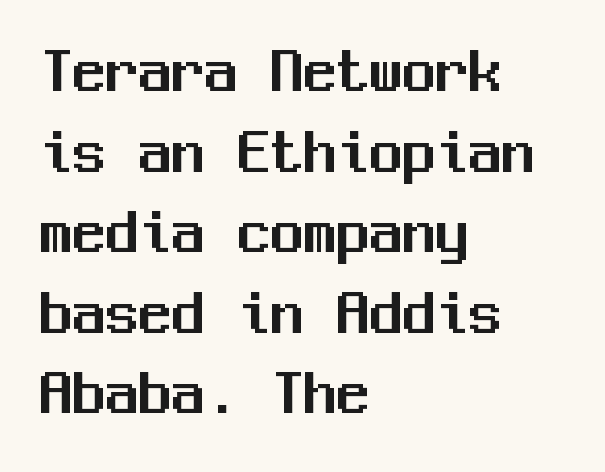
Compared with typical body copy, the letter spacing here is the same. Looks like terminal output: every glyph gets an equal slot. This is roman type, the default non-slanted kind. Unlike a traditional serif, this face leaves its strokes unadorned.
